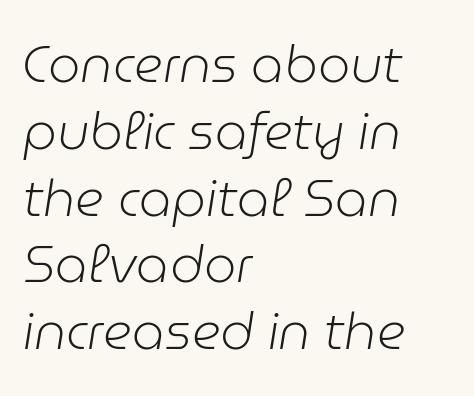
These glyphs show unthickened strokes, regular width or finer. Leftover space on each line is placed entirely after the last word. Compared with typical body copy, the letter spacing here is the same. The zone under the glyphs is completely vacant. There's an unmistakable incline to the writing here.
